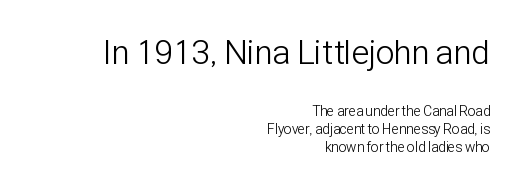
In terms of letterspacing, this is plain default setting. The font family rendered here belongs to the sans-serif group. Reading down the block, your eye finds every line finishing at a fixed right position. No chunkiness to these letters — they're not bold.
